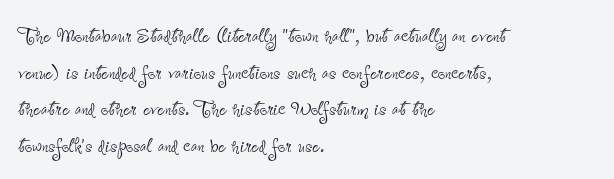
{"bold": "no", "underline": "no", "align": "left", "line_spacing": "normal", "line_spacing_ratio": 1.41, "letter_spacing": "normal", "letter_spacing_em": 0.0, "glyph_px": 26}
